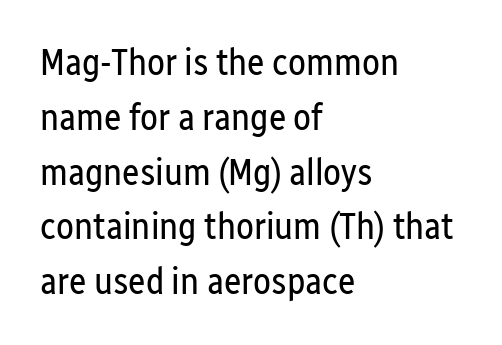
{"serif": "no", "italic": "no", "bold": "no", "weight": "regular", "width": "condensed", "stroke_contrast": "low", "x_height": "medium", "monospaced": "no", "underline": "no", "align": "left", "line_spacing": "normal", "line_spacing_ratio": 1.48, "letter_spacing": "normal", "letter_spacing_em": 0.0, "glyph_px": 37}
